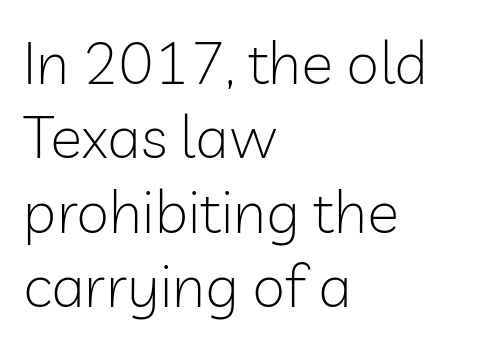
The image shows 60 px light sans-serif type, upright; set left-aligned, line spacing 1.24x, normal letter spacing, not underlined; low stroke contrast and a medium x-height.
